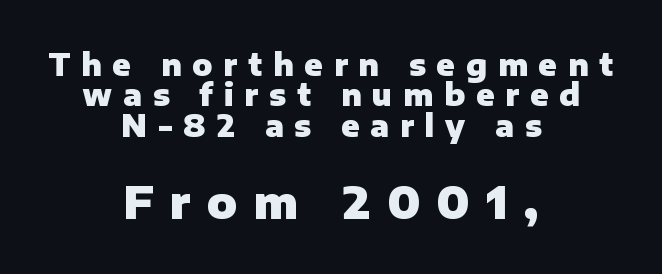
Q: Is the text bold? A: Yes.
Q: Is the text italic (slanted)? A: No, it is upright.
Q: Is the typeface a serif or a sans-serif typeface? A: Sans-serif.
Q: Is the text underlined? A: No.
Q: How is the paragraph aligned? A: Centered.
Q: Is the spacing between letters normal or unusually wide? A: Unusually wide.
Q: Is the spacing between lines tight, normal or loose? A: Tight.
Q: Which block of text is set in a larger size, the first (top) or the second (bottom)? A: The second (bottom) one.
Q: Width (condensed, normal, or wide)? A: Normal.
Q: Stroke contrast? A: Low.
Q: x-height? A: Medium.
Q: Monospaced? A: No.
